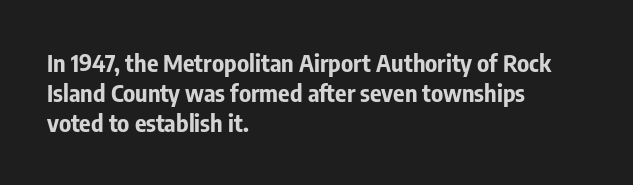
The image shows 24 px bold type, upright; set left-aligned, normal line spacing (1.25x), normal letter spacing, not underlined.
